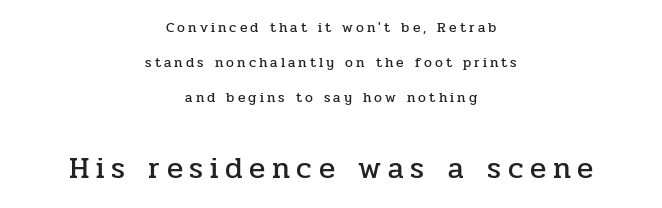
Spacing between characters has been opened up far beyond the box default. Style check: upright. The designer gave the closing block more size than the opening block. I'd call this a serif setting — the letters wear small feet.
